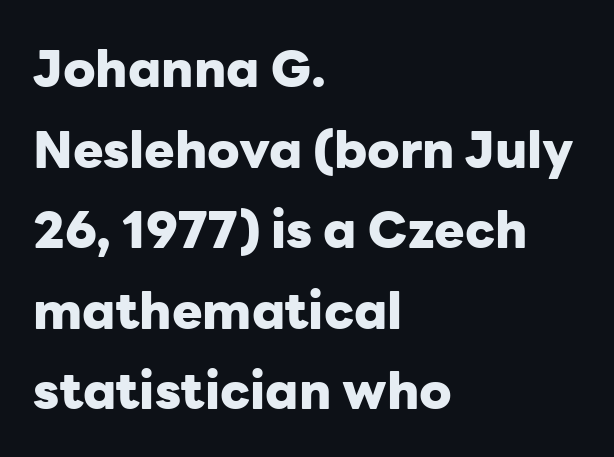
This is sans-serif lettering, the kind often seen on screens and signage. Honestly, the row spacing looks completely unremarkable. Note the varied advance widths — an 'i' is clearly narrower than an 'm'. A typesetter would call this zero additional tracking.
